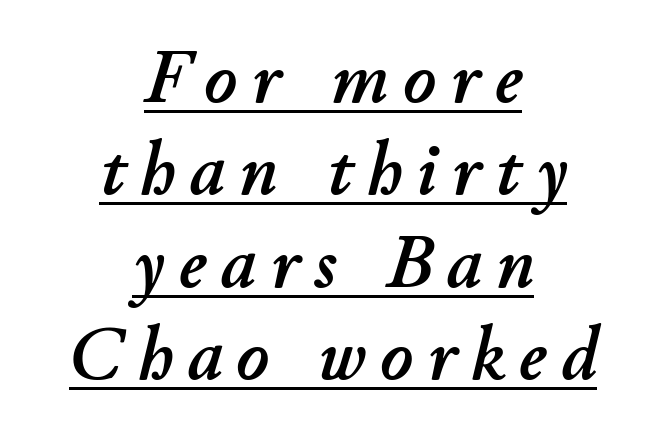
A typesetter would mark this as italic. Compared with undecorated copy, this sample adds a rule below the words. The face used here is proportionally spaced, like ordinary book or web type. The paragraph has two soft edges and a firm central axis.
